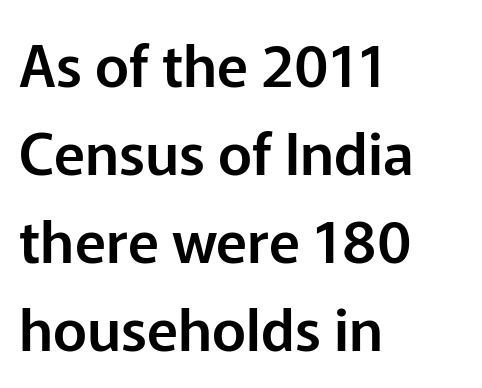
Is the letter spacing exaggerated? No — it looks like the ordinary default. The rendering anchors every line to the left-hand side. Compared with typical paragraphs, the rows here are spaced about the same. The rendering uses natural spacing where letterforms have individual widths. The type sits square on the baseline with zero lean.
